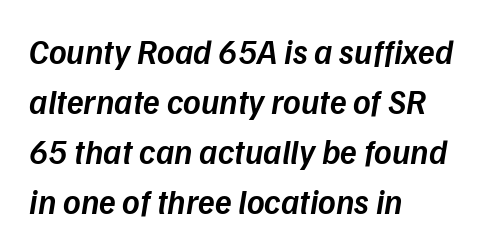
{"italic": "yes", "lean": "right", "slant_degrees": 9, "bold": "semi", "weight": "semibold", "width": "normal", "stroke_contrast": "low", "x_height": "medium", "monospaced": "no", "underline": "no", "align": "left", "line_spacing": "normal", "line_spacing_ratio": 1.47, "letter_spacing": "normal", "letter_spacing_em": 0.0, "glyph_px": 34}
